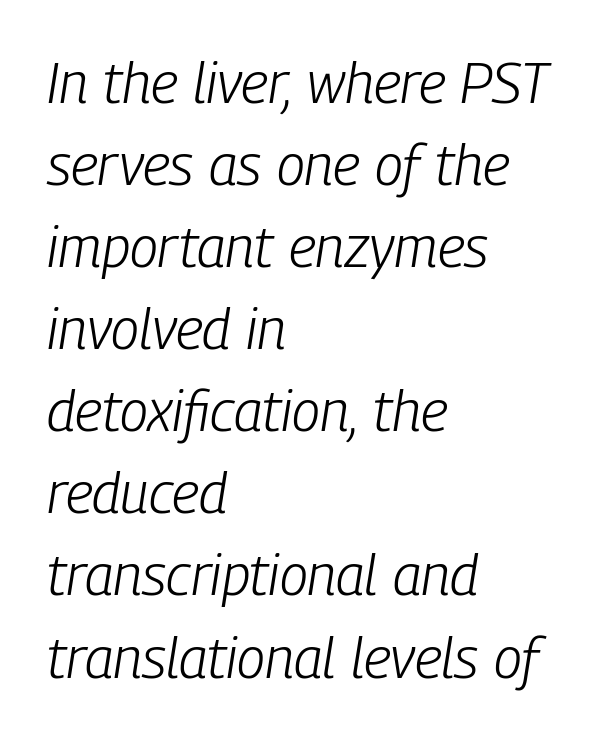
The image shows 57 px light, condensed type, italic (leaning right); set left-aligned, normal line spacing (1.44x), normal letter spacing, not underlined; low stroke contrast and a medium x-height.
